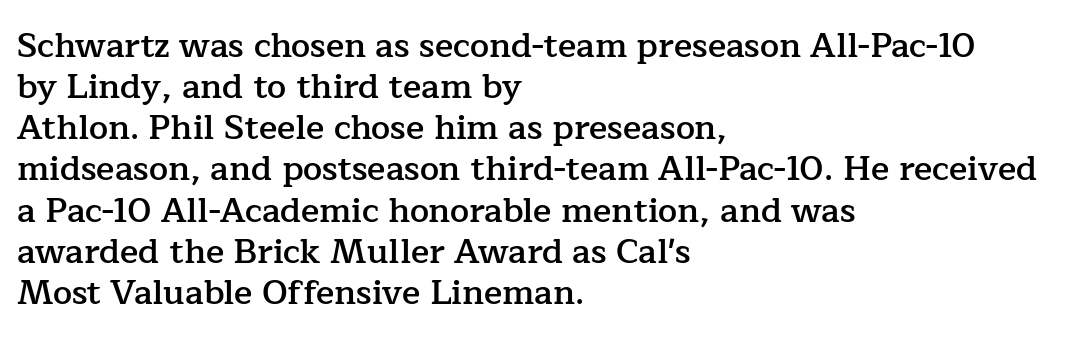
{"serif": "yes", "italic": "no", "bold": "semi", "weight": "semibold", "width": "normal", "stroke_contrast": "low", "x_height": "medium", "monospaced": "no", "underline": "no", "align": "left", "line_spacing_ratio": 1.21, "letter_spacing": "normal", "letter_spacing_em": 0.0, "glyph_px": 34}
